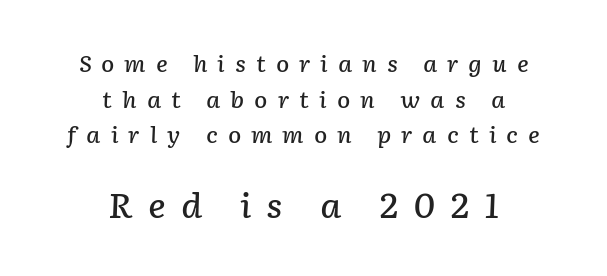
{"italic": "yes", "lean": "right", "slant_degrees": 2, "bold": "semi", "weight": "semibold", "width": "normal", "stroke_contrast": "low", "x_height": "medium", "monospaced": "no", "underline": "no", "align": "center", "line_spacing": "normal", "line_spacing_ratio": 1.62, "letter_spacing": "wide", "letter_spacing_em": 0.45, "larger_block": "second", "size_ratio": 1.5, "glyph_px": 33}
